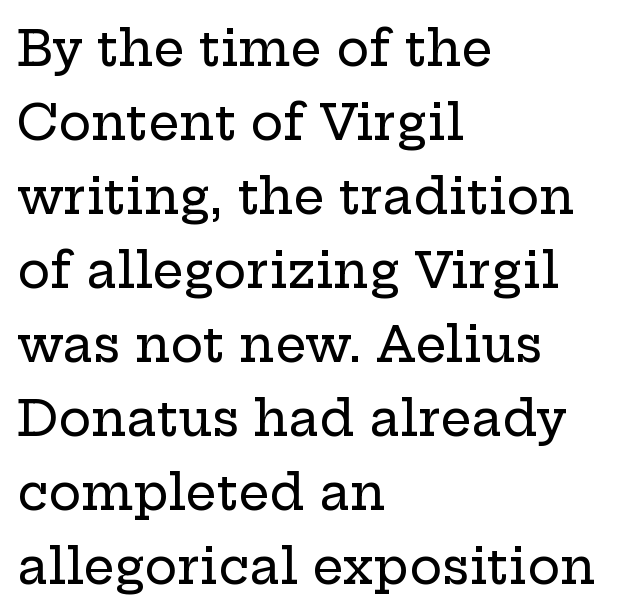
Q: Is the text italic (slanted)? A: No, it is upright.
Q: Is the typeface a serif or a sans-serif typeface? A: Serif.
Q: Is the text underlined? A: No.
Q: How is the paragraph aligned? A: Left-aligned.
Q: Is the spacing between letters normal or unusually wide? A: Normal.
Q: Is the spacing between lines tight, normal or loose? A: Normal.
Q: Width (condensed, normal, or wide)? A: Wide.
Q: Stroke contrast? A: Low.
Q: x-height? A: Medium.
Q: Monospaced? A: No.
